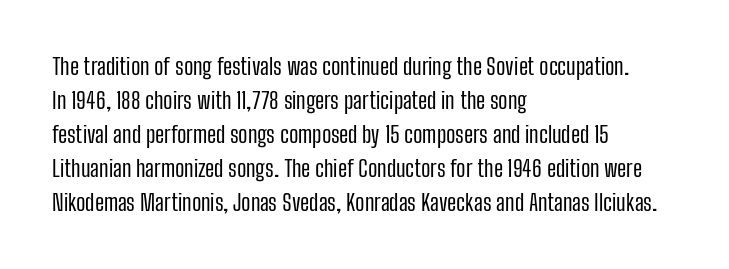
The image shows 23 px text type, upright; set left-aligned, normal line spacing (1.48x), normal letter spacing, not underlined.
